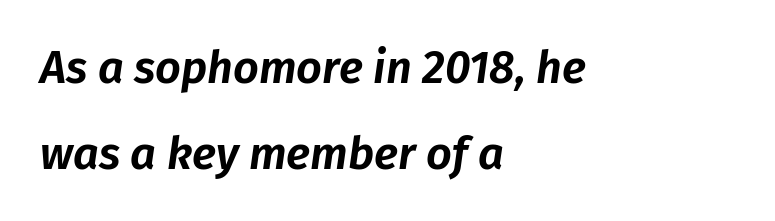
{"italic": "yes", "lean": "right", "slant_degrees": 8, "width": "normal", "stroke_contrast": "low", "x_height": "medium", "monospaced": "no", "underline": "no", "align": "left", "line_spacing": "loose", "line_spacing_ratio": 1.91, "letter_spacing": "normal", "letter_spacing_em": 0.0, "glyph_px": 45}
